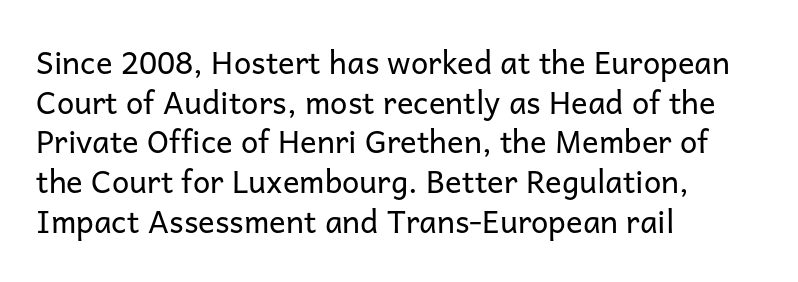
{"serif": "no", "italic": "no", "bold": "no", "weight": "regular", "width": "normal", "stroke_contrast": "low", "x_height": "medium", "monospaced": "no", "underline": "no", "align": "left", "line_spacing": "normal", "line_spacing_ratio": 1.28, "letter_spacing": "normal", "letter_spacing_em": 0.0, "glyph_px": 31}
